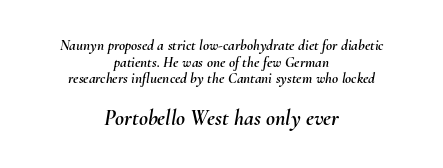
{"italic": "yes", "lean": "right", "slant_degrees": 10, "underline": "no", "align": "center", "line_spacing": "tight", "line_spacing_ratio": 1.11, "letter_spacing": "normal", "letter_spacing_em": 0.0, "larger_block": "second", "size_ratio": 1.47, "glyph_px": 22}
